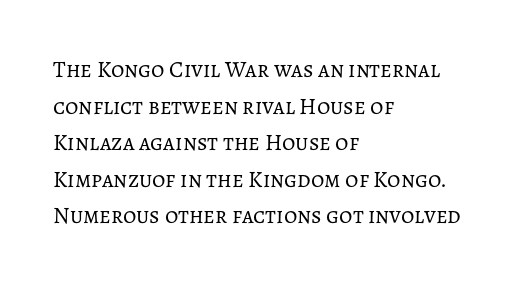
{"italic": "no", "bold": "no", "underline": "no", "align": "left", "line_spacing": "normal", "line_spacing_ratio": 1.59, "letter_spacing": "normal", "letter_spacing_em": 0.0, "glyph_px": 23}
